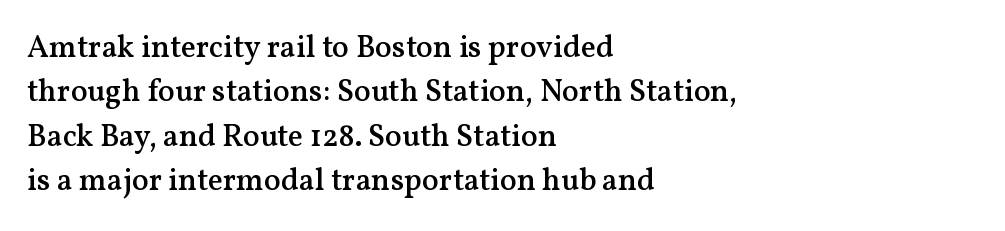
The image shows 31 px semibold serif type, upright; set left-aligned, normal line spacing (1.43x), normal letter spacing, not underlined; medium stroke contrast and a medium x-height.
